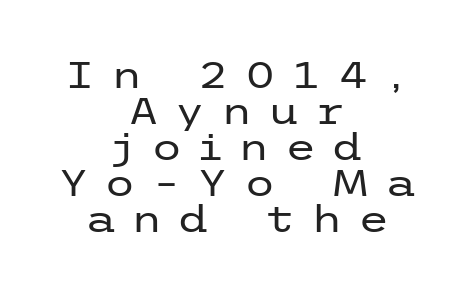
{"serif": "no", "italic": "no", "bold": "no", "weight": "regular", "width": "wide", "stroke_contrast": "low", "x_height": "medium", "underline": "no", "align": "center", "line_spacing": "tight", "line_spacing_ratio": 1.0, "letter_spacing": "wide", "letter_spacing_em": 0.42, "glyph_px": 36}
